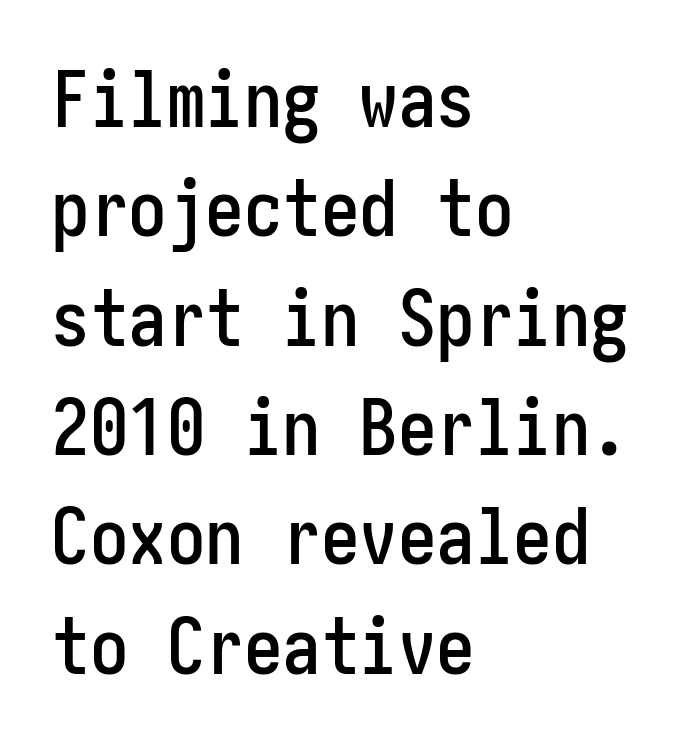
The image shows 77 px condensed sans-serif type, upright; set left-aligned, normal line spacing (1.42x), normal letter spacing, not underlined; low stroke contrast and a medium x-height.
